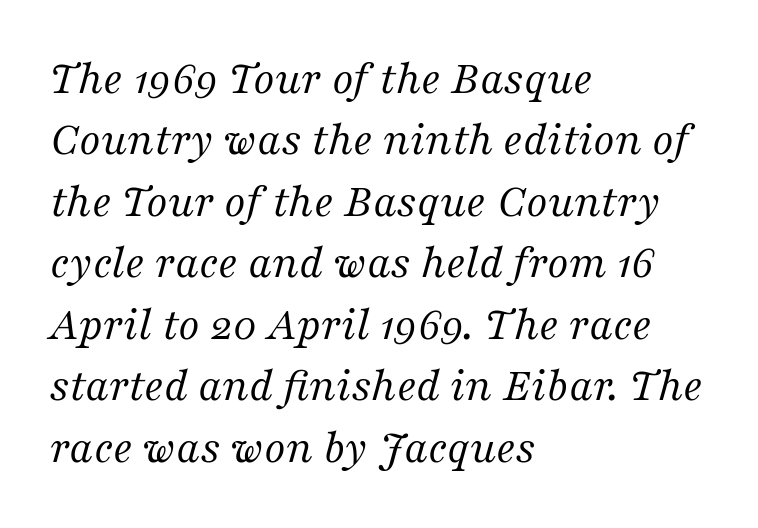
Bold? No — there's no thickening of the strokes. The lettering tilts uniformly, giving the passage an italic look. The characters display serif detailing at their extremities. Is this a fixed-width face? No — the glyphs have proportional, varying widths.
